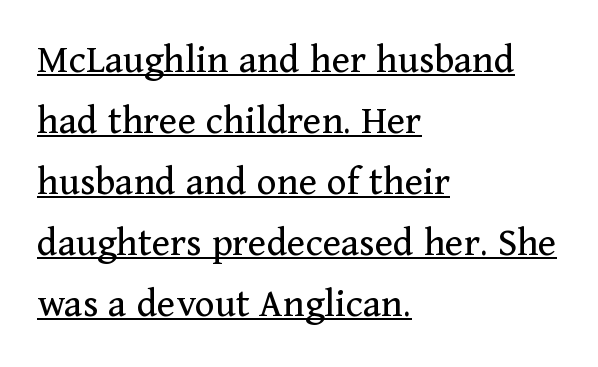
The image shows 42 px regular-weight serif type, upright; set left-aligned, normal line spacing (1.45x), normal letter spacing, underlined; medium stroke contrast and a medium x-height.
